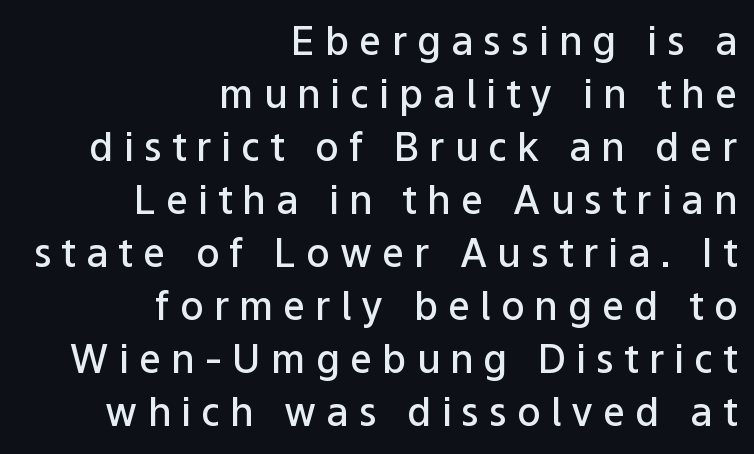
Observe the wide spacing: letters keep a clear distance from each other. This sample uses an upright cut, with every glyph sitting square on the baseline. Every row of glyphs terminates at an identical x-position on the right. Grotesque or geometric, the face here clearly has no serifs.
